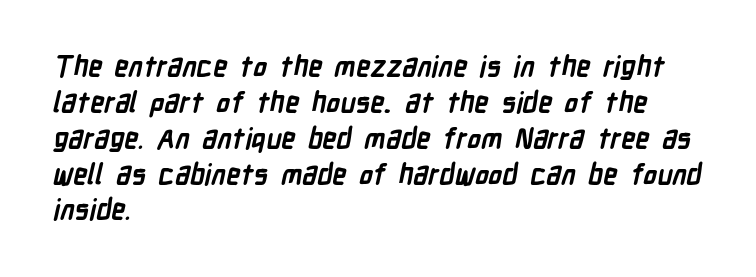
Q: Is the text bold? A: Yes.
Q: Is the typeface a serif or a sans-serif typeface? A: Sans-serif.
Q: Is the text underlined? A: No.
Q: How is the paragraph aligned? A: Left-aligned.
Q: Is the spacing between letters normal or unusually wide? A: Normal.
Q: Is the spacing between lines tight, normal or loose? A: Normal.
Q: Width (condensed, normal, or wide)? A: Condensed.
Q: Stroke contrast? A: Low.
Q: x-height? A: Medium.
Q: Monospaced? A: No.
